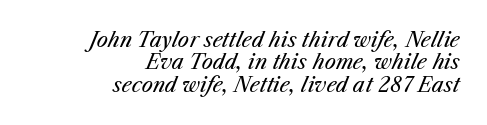
The image shows 20 px text type, italic (leaning right); set right-aligned, tight line spacing (1.12x), normal letter spacing, not underlined.
